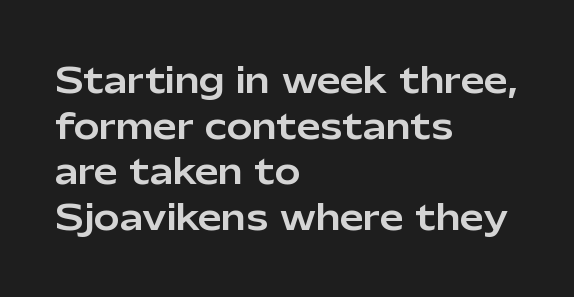
The image shows 34 px sans-serif type, upright; set left-aligned, normal line spacing (1.34x), normal letter spacing, not underlined; low stroke contrast and a medium x-height.
